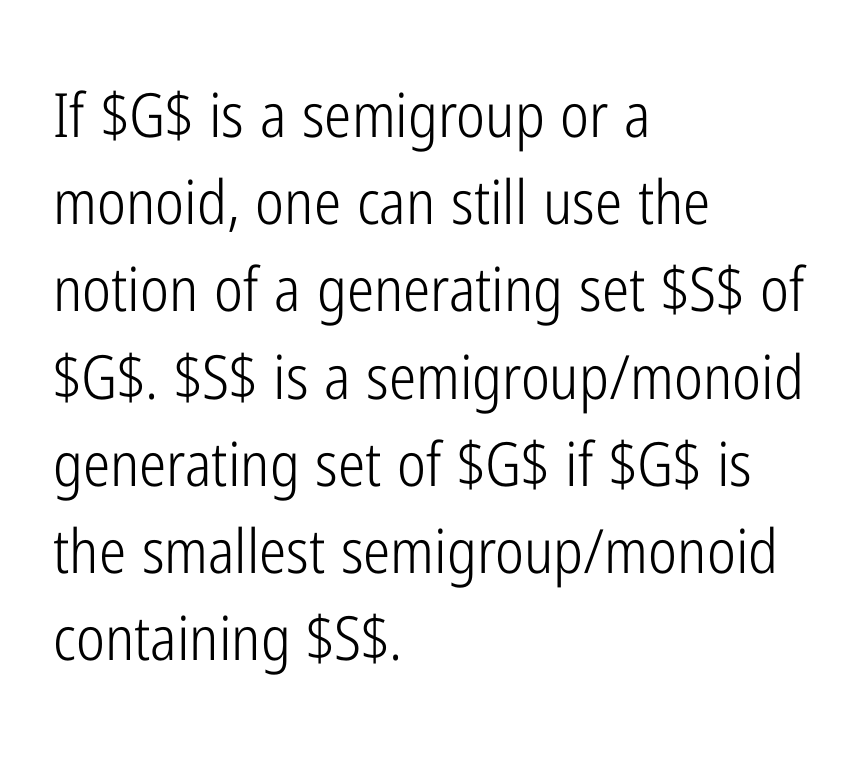
Q: Is the text bold? A: No.
Q: Is the text italic (slanted)? A: No, it is upright.
Q: Is the typeface a serif or a sans-serif typeface? A: Sans-serif.
Q: Is the text underlined? A: No.
Q: How is the paragraph aligned? A: Left-aligned.
Q: Is the spacing between letters normal or unusually wide? A: Normal.
Q: Is the spacing between lines tight, normal or loose? A: Normal.
Q: Width (condensed, normal, or wide)? A: Condensed.
Q: Stroke contrast? A: Low.
Q: x-height? A: Medium.
Q: Monospaced? A: No.
